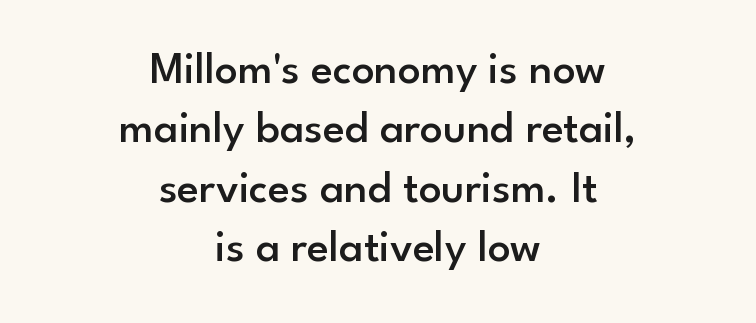
{"serif": "no", "italic": "no", "bold": "semi", "weight": "semibold", "width": "normal", "stroke_contrast": "low", "x_height": "small", "monospaced": "no", "underline": "no", "align": "center", "line_spacing": "normal", "line_spacing_ratio": 1.32, "letter_spacing": "normal", "letter_spacing_em": 0.0, "glyph_px": 45}
